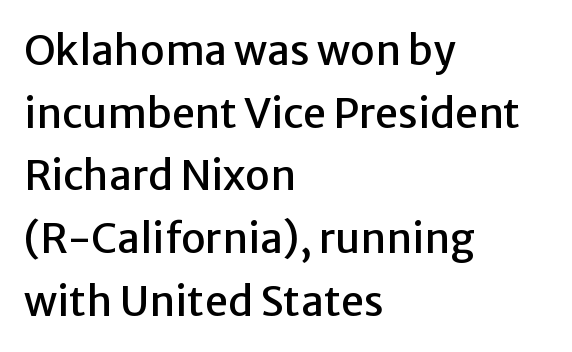
The image shows 41 px sans-serif type, upright; set left-aligned, normal line spacing (1.53x), normal letter spacing, not underlined; low stroke contrast and a medium x-height.
